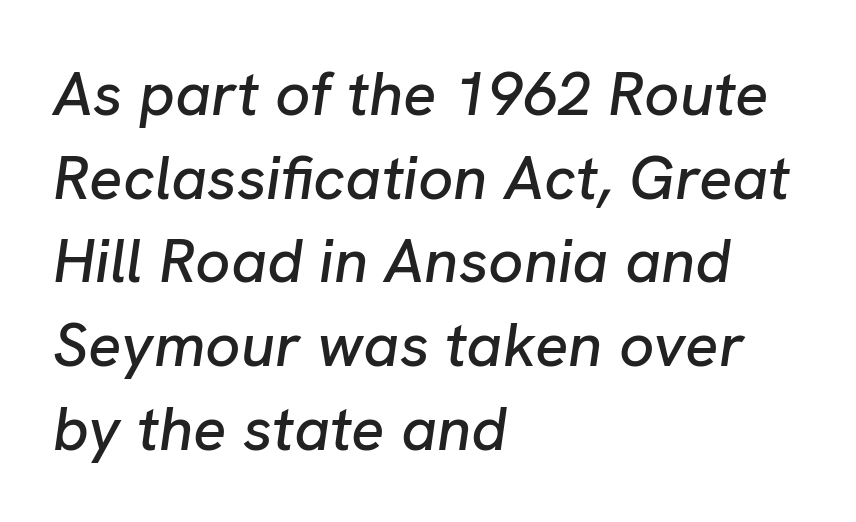
Q: Is the text italic (slanted)? A: Yes, it leans right by about 8 degrees.
Q: Is the text underlined? A: No.
Q: How is the paragraph aligned? A: Left-aligned.
Q: Is the spacing between letters normal or unusually wide? A: Normal.
Q: Is the spacing between lines tight, normal or loose? A: Normal.
Q: Width (condensed, normal, or wide)? A: Normal.
Q: Stroke contrast? A: Low.
Q: x-height? A: Medium.
Q: Monospaced? A: No.
